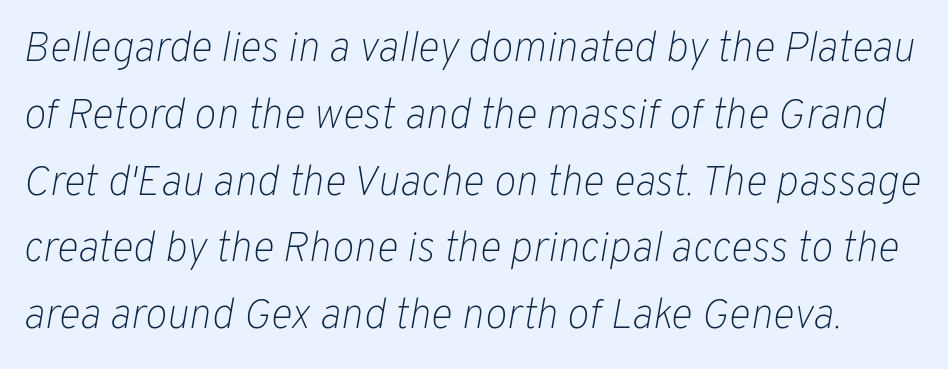
Q: Is the text bold? A: No.
Q: Is the text italic (slanted)? A: Yes, it leans right by about 10 degrees.
Q: Is the text underlined? A: No.
Q: Is the spacing between letters normal or unusually wide? A: Normal.
Q: Is the spacing between lines tight, normal or loose? A: Normal.
Q: Width (condensed, normal, or wide)? A: Normal.
Q: Stroke contrast? A: Low.
Q: x-height? A: Medium.
Q: Monospaced? A: No.
